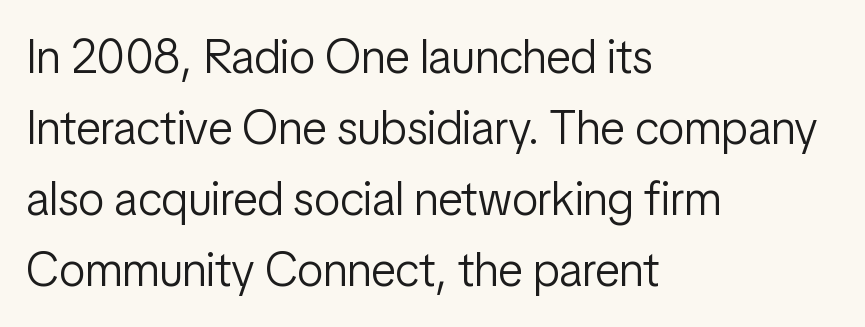
The image shows 47 px light, condensed sans-serif type, upright; set left-aligned, normal line spacing (1.51x), normal letter spacing, not underlined; low stroke contrast and a medium x-height.
